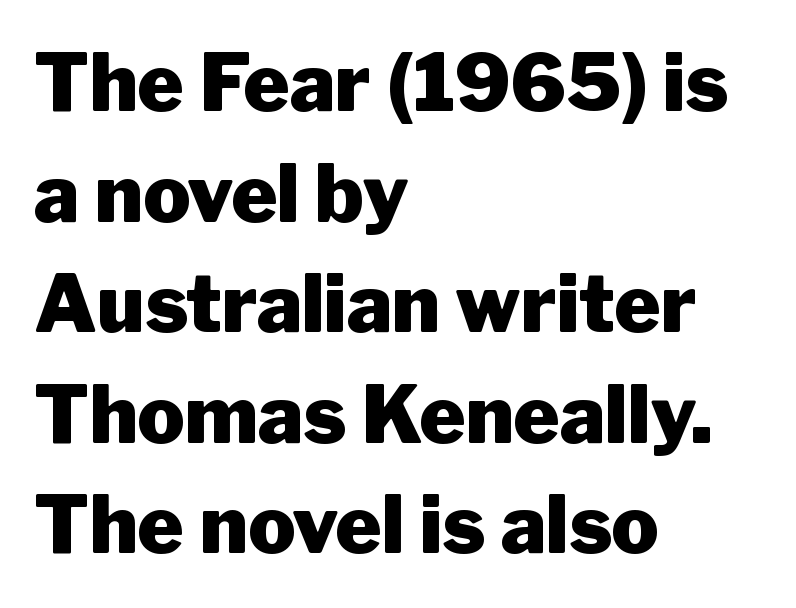
The image shows 79 px heavy sans-serif type, upright; set left-aligned, normal line spacing (1.4x), normal letter spacing, not underlined; low stroke contrast and a medium x-height.
